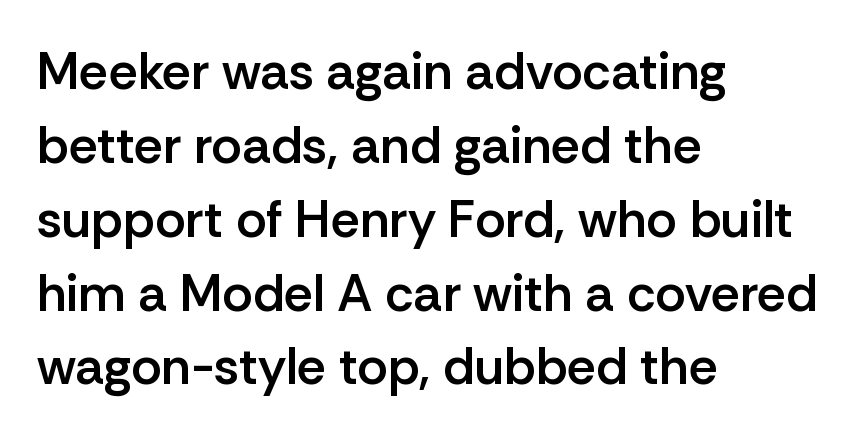
Type without underlining. The designer left line spacing at the default. The passage is arranged the way most books set body copy — flush left. The letters sit at their default tracking, neither squeezed nor spread. Typesetter's note: demi weight, one step under bold.
